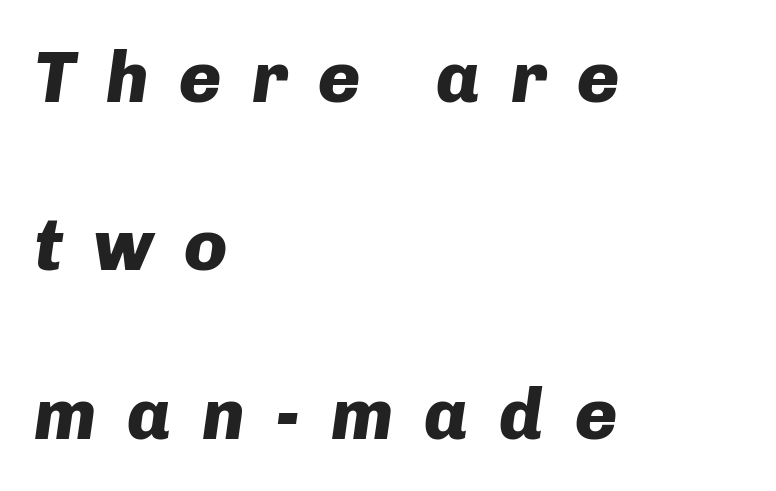
The image shows 72 px heavy type, italic (leaning right); set left-aligned, loose line spacing (2.34x), unusually wide letter spacing (+0.42 em), not underlined; low stroke contrast and a medium x-height.
